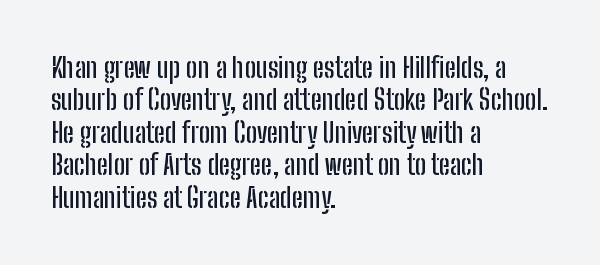
Q: Is the text italic (slanted)? A: No, it is upright.
Q: Is the text underlined? A: No.
Q: How is the paragraph aligned? A: Left-aligned.
Q: Is the spacing between letters normal or unusually wide? A: Normal.
